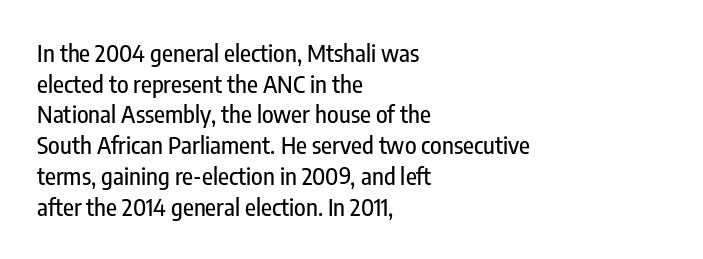
Q: Is the text italic (slanted)? A: No, it is upright.
Q: Is the text underlined? A: No.
Q: How is the paragraph aligned? A: Left-aligned.
Q: Is the spacing between letters normal or unusually wide? A: Normal.
Q: Is the spacing between lines tight, normal or loose? A: Normal.
